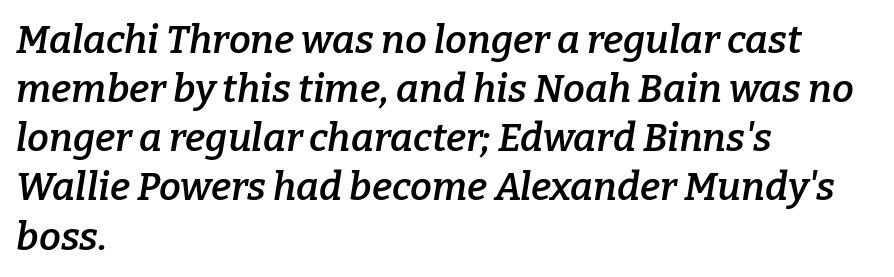
Q: Is the text bold? A: Semi-bold.
Q: Is the text italic (slanted)? A: Yes, it leans right by about 9 degrees.
Q: Is the typeface a serif or a sans-serif typeface? A: Serif.
Q: Is the text underlined? A: No.
Q: How is the paragraph aligned? A: Left-aligned.
Q: Is the spacing between letters normal or unusually wide? A: Normal.
Q: Is the spacing between lines tight, normal or loose? A: Normal.
Q: Width (condensed, normal, or wide)? A: Normal.
Q: Stroke contrast? A: Low.
Q: x-height? A: Medium.
Q: Monospaced? A: No.
